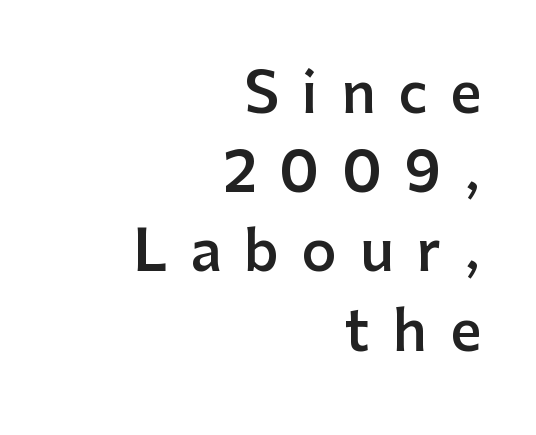
Q: Is the text bold? A: Semi-bold.
Q: Is the text italic (slanted)? A: No, it is upright.
Q: Is the typeface a serif or a sans-serif typeface? A: Sans-serif.
Q: Is the text underlined? A: No.
Q: How is the paragraph aligned? A: Right-aligned.
Q: Is the spacing between letters normal or unusually wide? A: Unusually wide.
Q: Is the spacing between lines tight, normal or loose? A: Normal.
Q: Width (condensed, normal, or wide)? A: Normal.
Q: Stroke contrast? A: Low.
Q: x-height? A: Medium.
Q: Monospaced? A: No.
